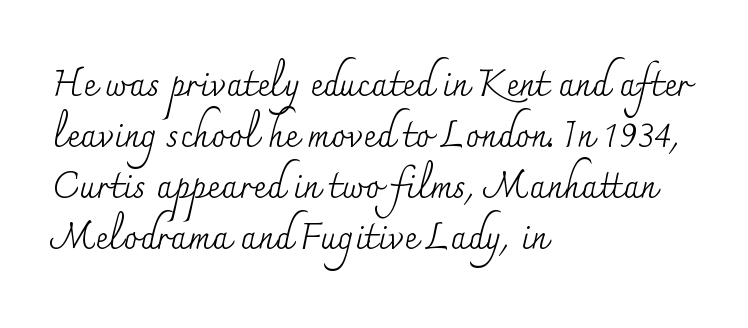
{"serif": "yes", "bold": "no", "weight": "regular", "width": "normal", "stroke_contrast": "medium", "x_height": "small", "monospaced": "no", "underline": "no", "align": "left", "line_spacing": "normal", "line_spacing_ratio": 1.42, "letter_spacing": "normal", "letter_spacing_em": 0.0, "glyph_px": 36}
